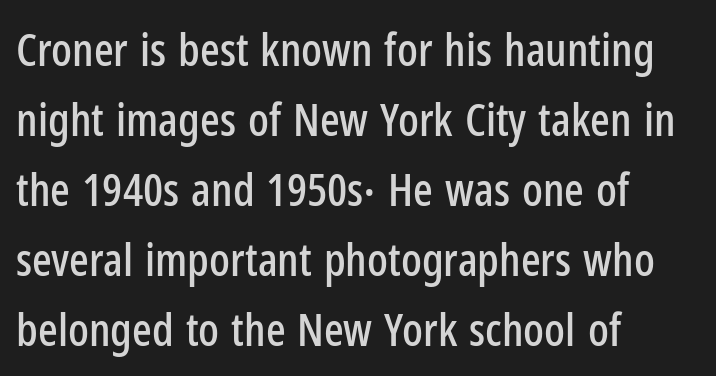
The image shows 46 px condensed sans-serif type, upright; set left-aligned, normal line spacing (1.52x), normal letter spacing, not underlined; low stroke contrast and a medium x-height.
